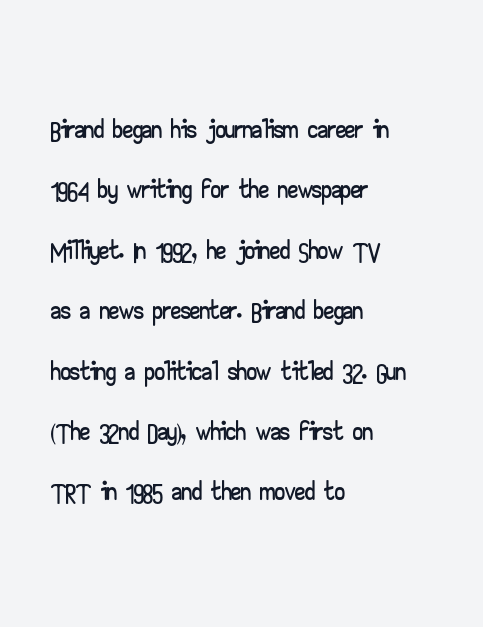
Q: Is the text italic (slanted)? A: No, it is upright.
Q: Is the typeface a serif or a sans-serif typeface? A: Sans-serif.
Q: Is the text underlined? A: No.
Q: How is the paragraph aligned? A: Left-aligned.
Q: Is the spacing between letters normal or unusually wide? A: Normal.
Q: Is the spacing between lines tight, normal or loose? A: Normal.
Q: Width (condensed, normal, or wide)? A: Wide.
Q: Stroke contrast? A: Low.
Q: x-height? A: Small.
Q: Monospaced? A: No.
